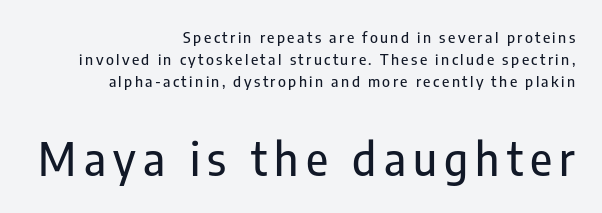
{"serif": "no", "italic": "no", "width": "condensed", "stroke_contrast": "low", "x_height": "medium", "monospaced": "no", "underline": "no", "align": "right", "line_spacing": "normal", "line_spacing_ratio": 1.46, "larger_block": "second", "size_ratio": 3.0, "glyph_px": 45}
